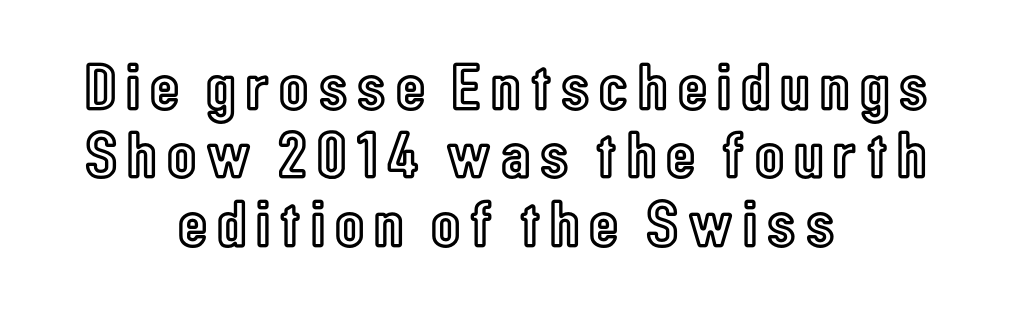
Q: Is the text italic (slanted)? A: No, it is upright.
Q: Is the text underlined? A: No.
Q: How is the paragraph aligned? A: Centered.
Q: Is the spacing between lines tight, normal or loose? A: Tight.
Q: Width (condensed, normal, or wide)? A: Condensed.
Q: x-height? A: Medium.
Q: Monospaced? A: No.
